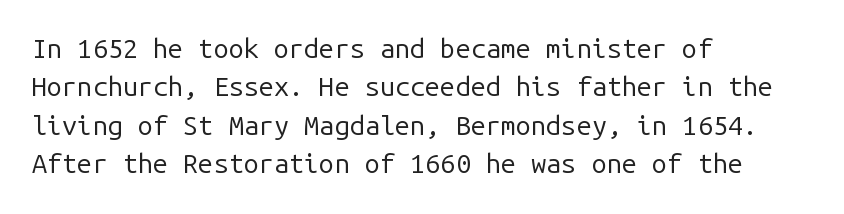
The image shows 27 px text type, upright; set left-aligned, normal line spacing (1.42x), normal letter spacing, not underlined.
